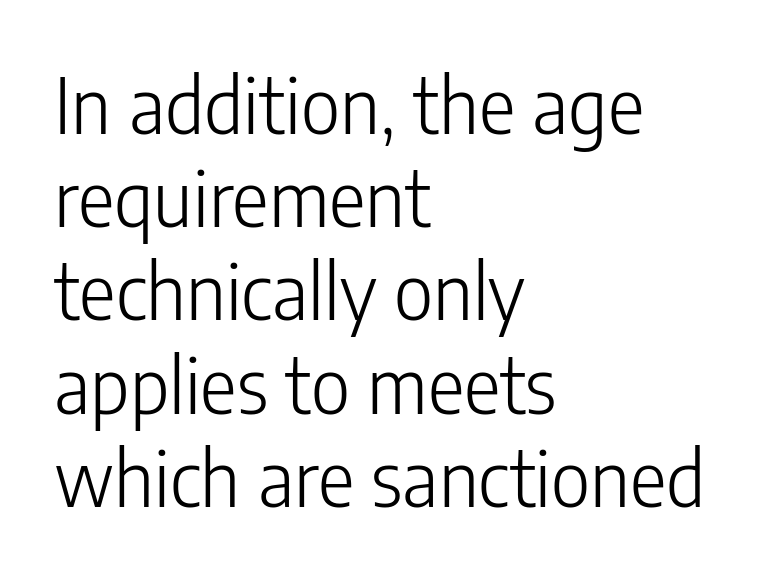
The image shows 77 px light, condensed sans-serif type, upright; set left-aligned, line spacing 1.21x, normal letter spacing, not underlined; low stroke contrast and a medium x-height.
